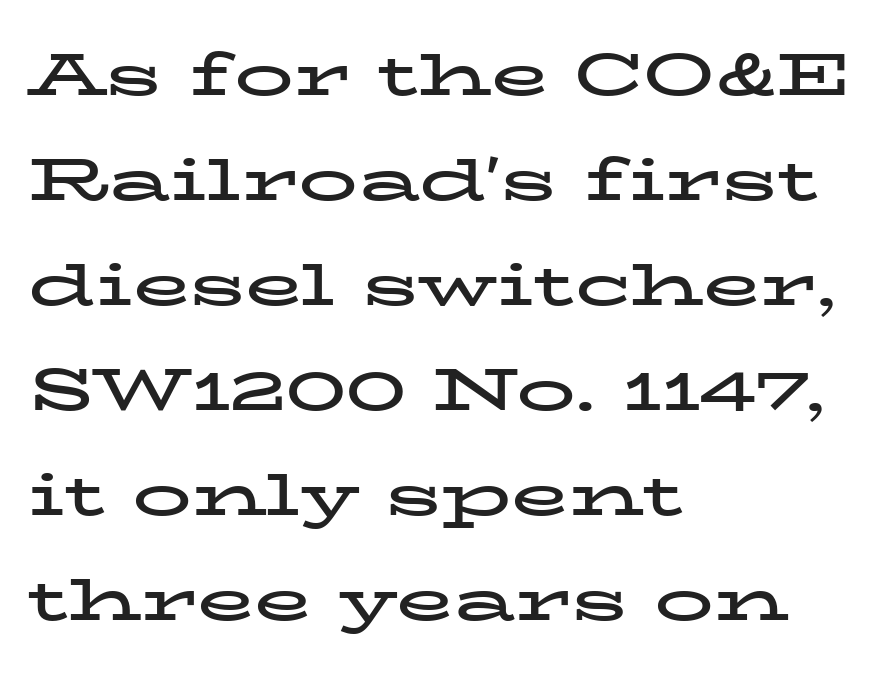
The image shows 59 px bold, wide serif type, upright; set left-aligned, line spacing 1.78x, normal letter spacing, not underlined; low stroke contrast and a medium x-height.
